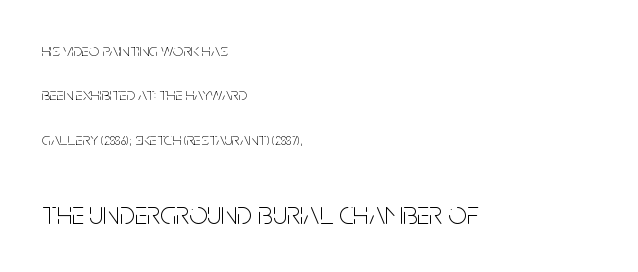
Font category for this specimen: sans-serif. Stem width sits at or under what a default text font uses. Vertical strokes here are truly vertical. A student would notice the bottom passage is typeset larger than what precedes it. You could not count columns in this text — the font is proportionally spaced.
